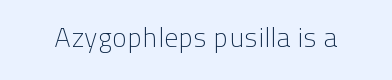
Q: Is the text bold? A: No.
Q: Is the text italic (slanted)? A: No, it is upright.
Q: Is the typeface a serif or a sans-serif typeface? A: Sans-serif.
Q: Is the text underlined? A: No.
Q: Is the spacing between letters normal or unusually wide? A: Normal.
Q: Width (condensed, normal, or wide)? A: Normal.
Q: Stroke contrast? A: Low.
Q: x-height? A: Medium.
Q: Monospaced? A: No.
